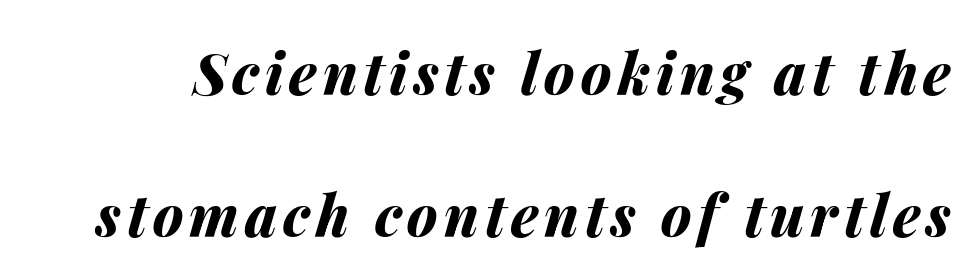
The image shows 57 px bold type, italic (leaning right); set loose line spacing (2.5x), not underlined; medium stroke contrast and a medium x-height.
